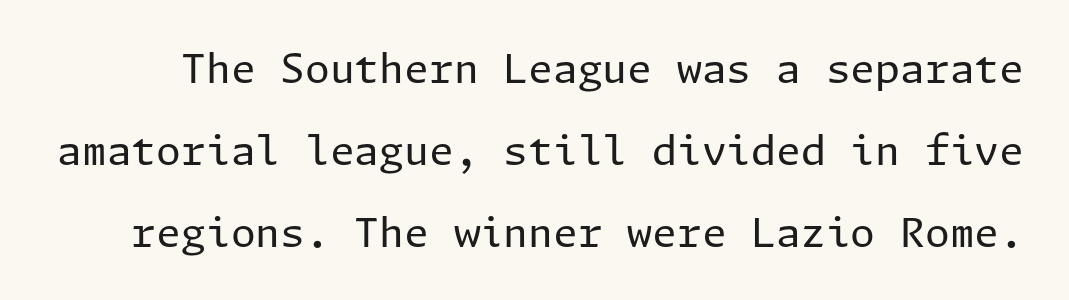
The image shows 40 px regular-weight sans-serif type, upright; set loose line spacing (2.05x), normal letter spacing, not underlined; low stroke contrast and a medium x-height.
